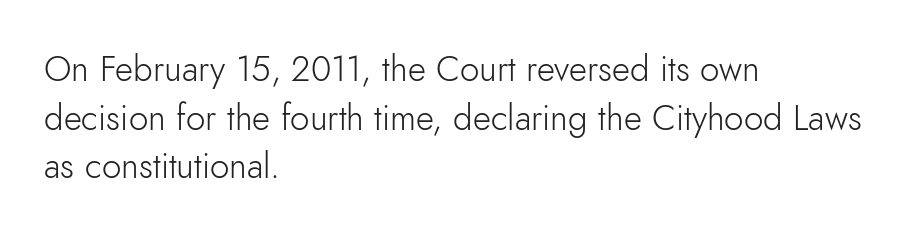
Q: Is the text bold? A: No.
Q: Is the text italic (slanted)? A: No, it is upright.
Q: Is the typeface a serif or a sans-serif typeface? A: Sans-serif.
Q: Is the text underlined? A: No.
Q: How is the paragraph aligned? A: Left-aligned.
Q: Is the spacing between letters normal or unusually wide? A: Normal.
Q: Is the spacing between lines tight, normal or loose? A: Normal.
Q: Width (condensed, normal, or wide)? A: Normal.
Q: Stroke contrast? A: Low.
Q: x-height? A: Small.
Q: Monospaced? A: No.
